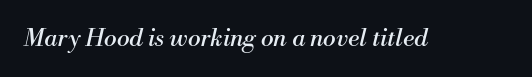
A light-to-regular cut is what we see here. An italicized treatment has been applied to the whole sample. Has an underline been added? It has not. You could call the tracking neutral — neither tight nor loose.
